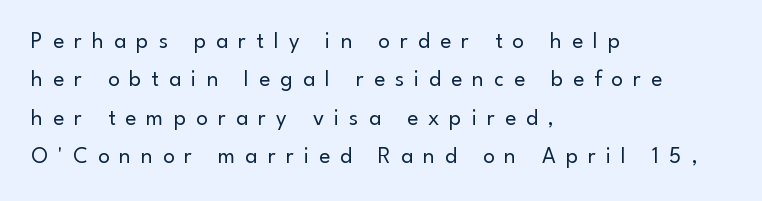
Q: Is the text bold? A: No.
Q: Is the text italic (slanted)? A: No, it is upright.
Q: Is the text underlined? A: No.
Q: How is the paragraph aligned? A: Left-aligned.
Q: Is the spacing between letters normal or unusually wide? A: Unusually wide.
Q: Is the spacing between lines tight, normal or loose? A: Normal.
